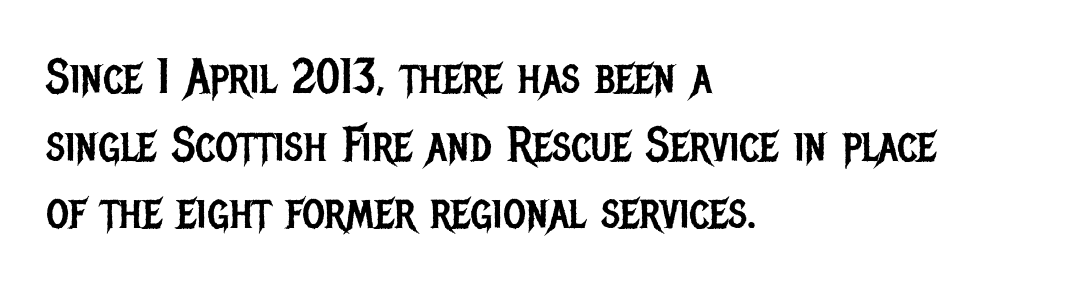
{"serif": "no", "italic": "no", "bold": "no", "weight": "regular", "width": "condensed", "stroke_contrast": "low", "x_height": "large", "monospaced": "no", "underline": "no", "align": "left", "line_spacing": "normal", "line_spacing_ratio": 1.38, "letter_spacing": "normal", "letter_spacing_em": 0.0, "glyph_px": 49}
